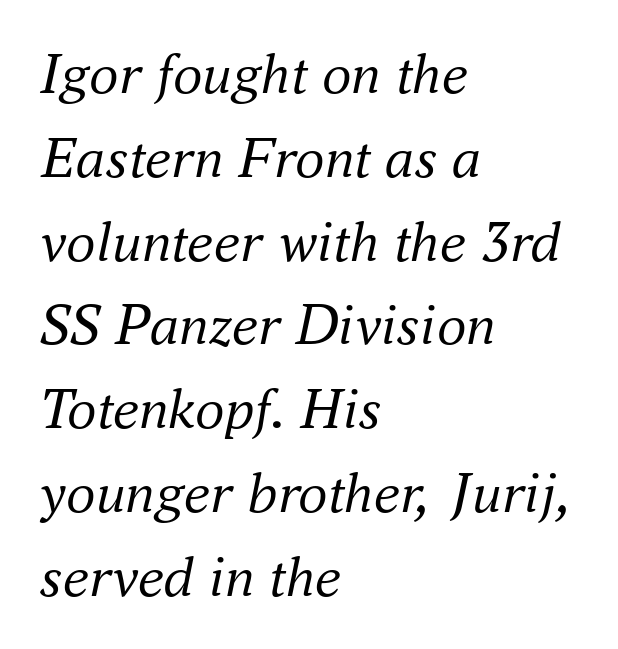
Q: Is the text bold? A: No.
Q: Is the text italic (slanted)? A: Yes, it leans right by about 16 degrees.
Q: Is the typeface a serif or a sans-serif typeface? A: Serif.
Q: Is the text underlined? A: No.
Q: How is the paragraph aligned? A: Left-aligned.
Q: Is the spacing between letters normal or unusually wide? A: Normal.
Q: Is the spacing between lines tight, normal or loose? A: Normal.
Q: Width (condensed, normal, or wide)? A: Normal.
Q: Stroke contrast? A: Medium.
Q: x-height? A: Small.
Q: Monospaced? A: No.
